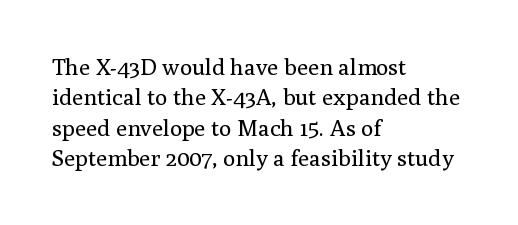
Q: Is the text bold? A: No.
Q: Is the text italic (slanted)? A: No, it is upright.
Q: Is the text underlined? A: No.
Q: How is the paragraph aligned? A: Left-aligned.
Q: Is the spacing between letters normal or unusually wide? A: Normal.
Q: Is the spacing between lines tight, normal or loose? A: Normal.
